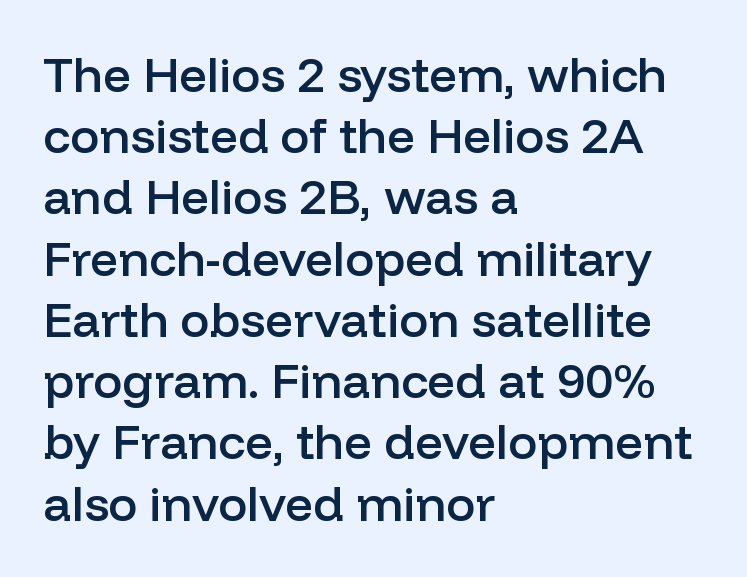
Words float on clear page, feet unadorned. Normally led — the rows are evenly, conventionally spaced. These lines are rendered in a variable-pitch font. Serifs: no, the terminals of the letterforms are clean. The rendering anchors every line to the left-hand side. Characters remain perfectly vertical along every line.
